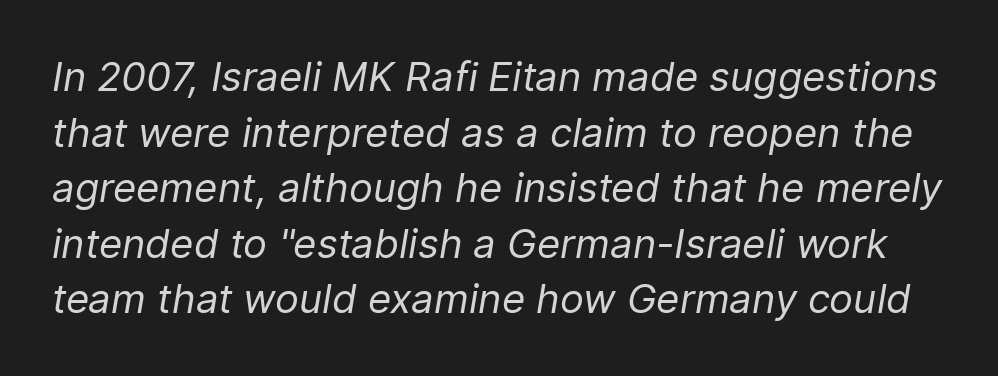
Q: Is the text bold? A: No.
Q: Is the text italic (slanted)? A: Yes, it leans right by about 9 degrees.
Q: Is the text underlined? A: No.
Q: Is the spacing between letters normal or unusually wide? A: Normal.
Q: Is the spacing between lines tight, normal or loose? A: Normal.
Q: Width (condensed, normal, or wide)? A: Normal.
Q: Stroke contrast? A: Low.
Q: x-height? A: Medium.
Q: Monospaced? A: No.
